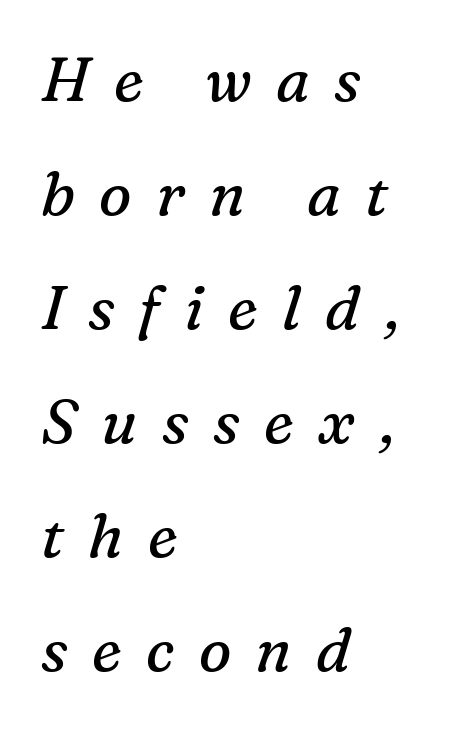
Q: Is the text bold? A: No.
Q: Is the text italic (slanted)? A: Yes, it leans right by about 16 degrees.
Q: Is the typeface a serif or a sans-serif typeface? A: Serif.
Q: Is the text underlined? A: No.
Q: How is the paragraph aligned? A: Left-aligned.
Q: Is the spacing between letters normal or unusually wide? A: Unusually wide.
Q: Width (condensed, normal, or wide)? A: Normal.
Q: Stroke contrast? A: Medium.
Q: x-height? A: Medium.
Q: Monospaced? A: No.
